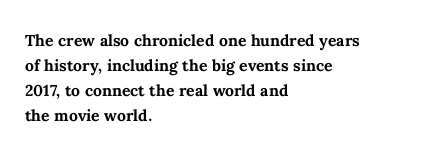
The image shows 21 px bold type, upright; set left-aligned, line spacing 1.19x, normal letter spacing, not underlined.
